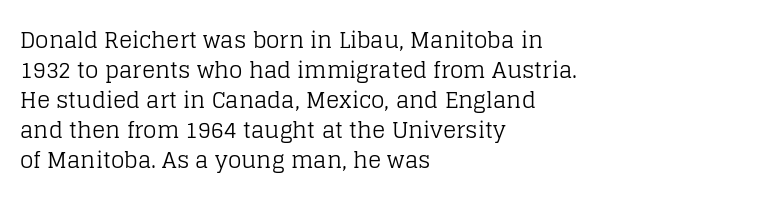
Q: Is the text bold? A: No.
Q: Is the text italic (slanted)? A: No, it is upright.
Q: Is the text underlined? A: No.
Q: How is the paragraph aligned? A: Left-aligned.
Q: Is the spacing between letters normal or unusually wide? A: Normal.
Q: Is the spacing between lines tight, normal or loose? A: Normal.
